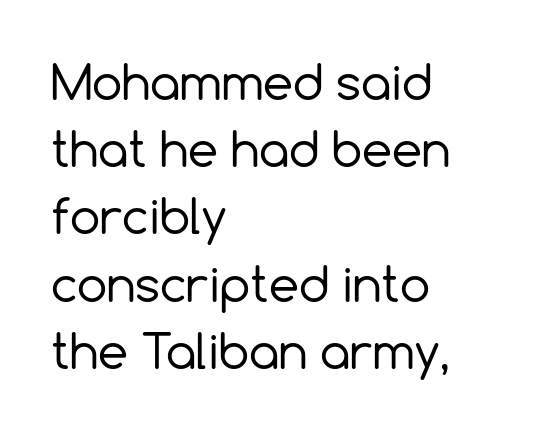
The paragraph has a hard left edge and a soft right edge. The vertical gap from one line to the next is medium. Posture: upright roman. The words here are not underlined. Look at the bottom of the vertical strokes: they stop flat, with no serifs. The font is comparable to plain body text, perhaps lighter.
